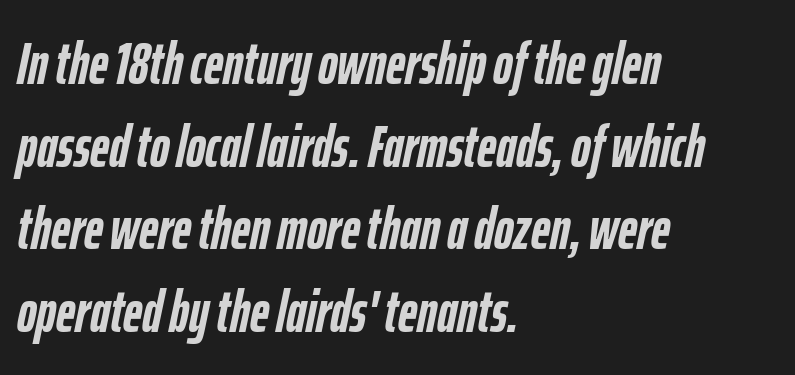
Q: Is the text bold? A: Yes.
Q: Is the text italic (slanted)? A: Yes, it leans right by about 12 degrees.
Q: Is the text underlined? A: No.
Q: How is the paragraph aligned? A: Left-aligned.
Q: Is the spacing between letters normal or unusually wide? A: Normal.
Q: Is the spacing between lines tight, normal or loose? A: Normal.
Q: Width (condensed, normal, or wide)? A: Condensed.
Q: Stroke contrast? A: Low.
Q: x-height? A: Medium.
Q: Monospaced? A: No.
